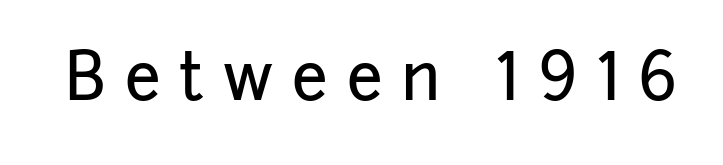
{"serif": "no", "italic": "no", "width": "normal", "stroke_contrast": "low", "x_height": "medium", "monospaced": "no", "underline": "no", "letter_spacing": "wide", "letter_spacing_em": 0.29, "glyph_px": 65}
